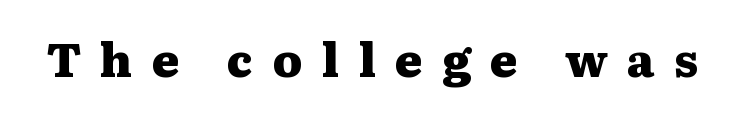
{"serif": "yes", "italic": "no", "bold": "yes", "weight": "heavy", "width": "wide", "stroke_contrast": "medium", "x_height": "medium", "monospaced": "no", "underline": "no", "letter_spacing": "wide", "letter_spacing_em": 0.42, "glyph_px": 46}
